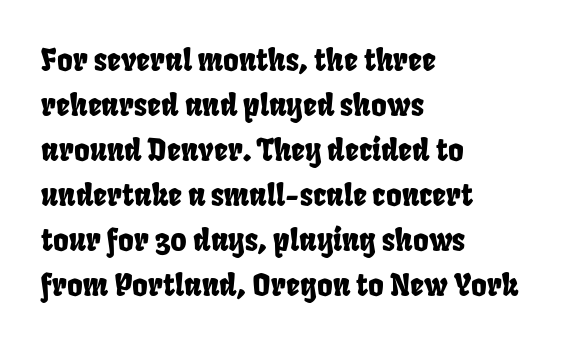
Q: Is the typeface a serif or a sans-serif typeface? A: Sans-serif.
Q: Is the text underlined? A: No.
Q: How is the paragraph aligned? A: Left-aligned.
Q: Is the spacing between letters normal or unusually wide? A: Normal.
Q: Is the spacing between lines tight, normal or loose? A: Normal.
Q: Width (condensed, normal, or wide)? A: Condensed.
Q: Stroke contrast? A: Low.
Q: x-height? A: Large.
Q: Monospaced? A: No.
